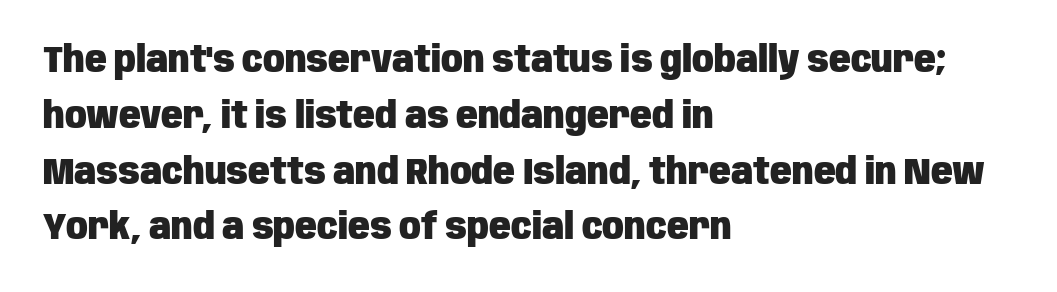
The image shows 36 px heavy, condensed sans-serif type, upright; set left-aligned, normal line spacing (1.55x), normal letter spacing, not underlined; low stroke contrast and a large x-height.
